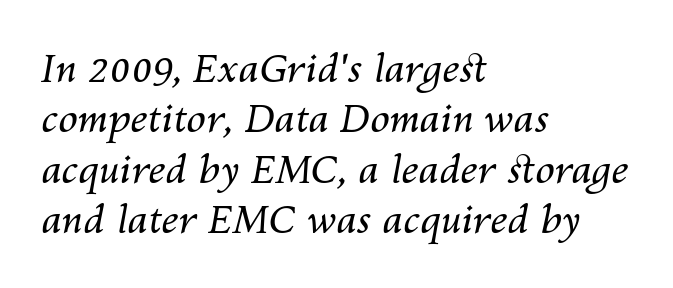
{"italic": "yes", "lean": "right", "slant_degrees": 10, "bold": "no", "weight": "regular", "width": "normal", "stroke_contrast": "medium", "x_height": "medium", "monospaced": "no", "underline": "no", "align": "left", "line_spacing": "normal", "line_spacing_ratio": 1.29, "letter_spacing": "normal", "letter_spacing_em": 0.0, "glyph_px": 39}
